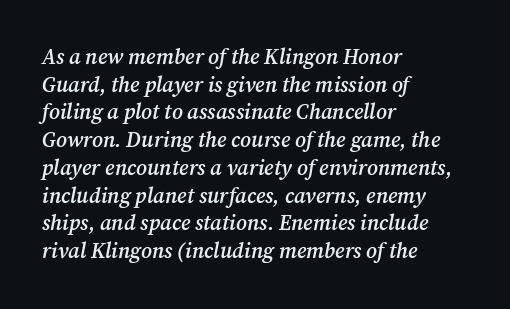
{"italic": "yes", "lean": "right", "slant_degrees": 12, "bold": "semi", "underline": "no", "align": "left", "line_spacing": "normal", "line_spacing_ratio": 1.32, "letter_spacing": "normal", "letter_spacing_em": 0.0, "glyph_px": 21}
